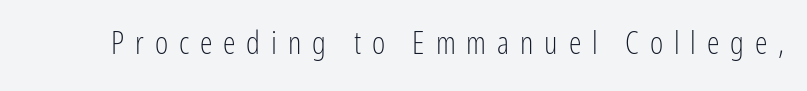
The image shows 32 px light, condensed sans-serif type, upright; set unusually wide letter spacing (+0.34 em), not underlined; low stroke contrast and a medium x-height.
